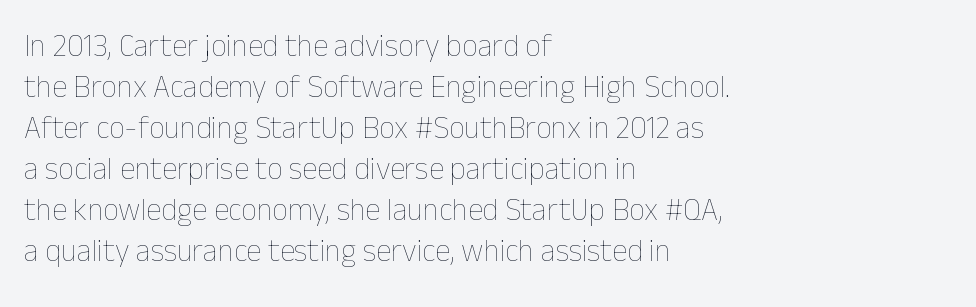
The rendering keeps characters at their native spacing. On a weight scale, this lands at 450 or below. Quick note: interline space is typical. This rendering features lettering with no underline.
